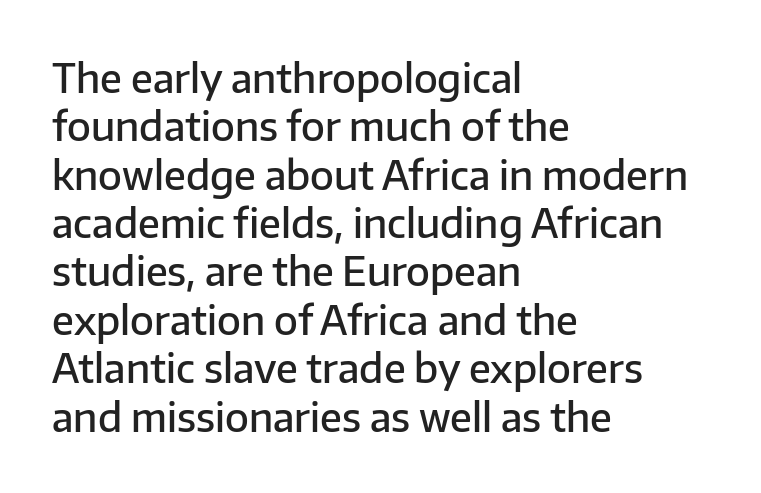
{"serif": "no", "italic": "no", "bold": "semi", "weight": "semibold", "width": "normal", "stroke_contrast": "low", "x_height": "medium", "monospaced": "no", "underline": "no", "align": "left", "line_spacing_ratio": 1.24, "letter_spacing": "normal", "letter_spacing_em": 0.0, "glyph_px": 39}
